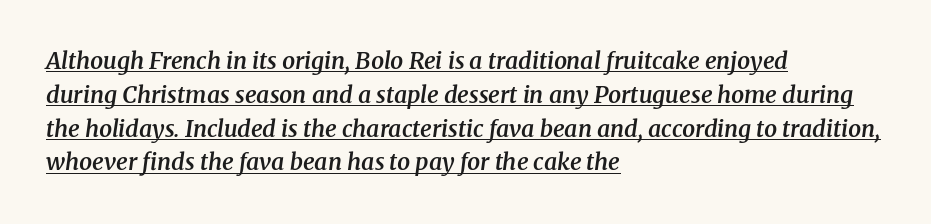
{"italic": "yes", "lean": "right", "slant_degrees": 8, "bold": "semi", "underline": "yes", "align": "left", "line_spacing": "normal", "line_spacing_ratio": 1.47, "letter_spacing": "normal", "letter_spacing_em": 0.0, "glyph_px": 23}
